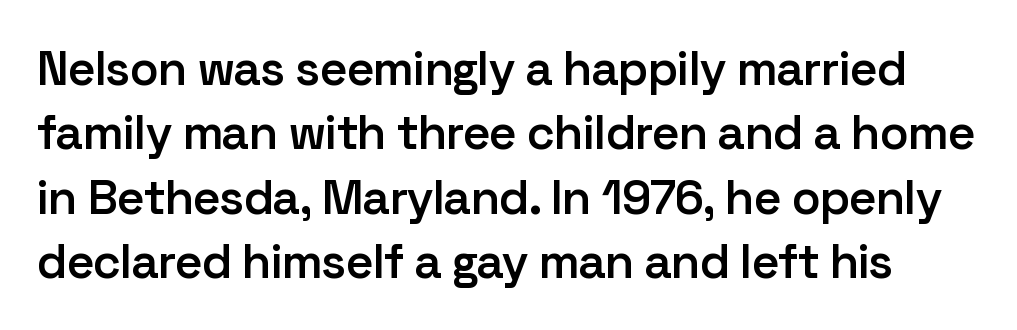
{"serif": "no", "italic": "no", "bold": "semi", "weight": "semibold", "width": "normal", "stroke_contrast": "low", "x_height": "medium", "monospaced": "no", "underline": "no", "line_spacing": "normal", "line_spacing_ratio": 1.34, "letter_spacing": "normal", "letter_spacing_em": 0.0, "glyph_px": 48}
